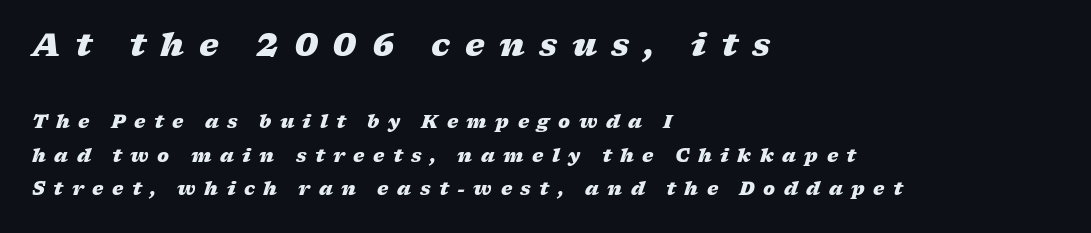
The image shows 31 px heavy, wide type, italic (leaning right); set left-aligned, line spacing 1.86x, unusually wide letter spacing (+0.47 em), not underlined; the first (top) block is 1.72x larger; low stroke contrast and a medium x-height.
